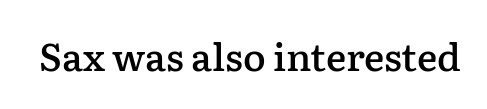
Q: Is the text bold? A: Semi-bold.
Q: Is the text italic (slanted)? A: No, it is upright.
Q: Is the typeface a serif or a sans-serif typeface? A: Serif.
Q: Is the text underlined? A: No.
Q: Is the spacing between letters normal or unusually wide? A: Normal.
Q: Width (condensed, normal, or wide)? A: Normal.
Q: Stroke contrast? A: Low.
Q: x-height? A: Medium.
Q: Monospaced? A: No.
